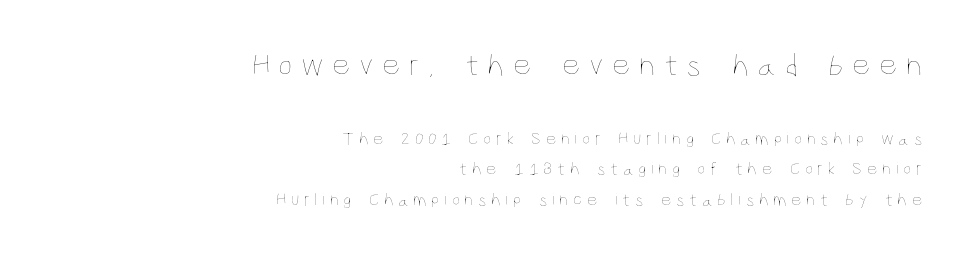
The image shows 32 px thin, condensed type, upright; set right-aligned, normal line spacing (1.69x), unusually wide letter spacing (+0.26 em), not underlined; the first (top) block is 1.78x larger; low stroke contrast and a large x-height.
